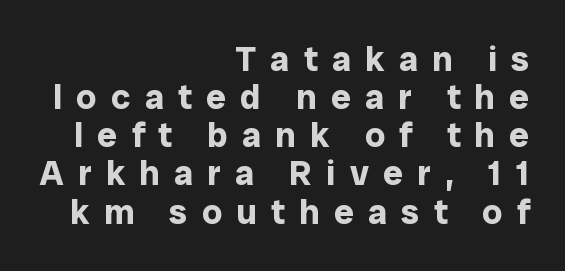
{"serif": "no", "italic": "no", "bold": "yes", "weight": "bold", "width": "normal", "stroke_contrast": "low", "x_height": "medium", "monospaced": "no", "underline": "no", "align": "right", "line_spacing": "tight", "line_spacing_ratio": 1.09, "letter_spacing": "wide", "letter_spacing_em": 0.41, "glyph_px": 35}
